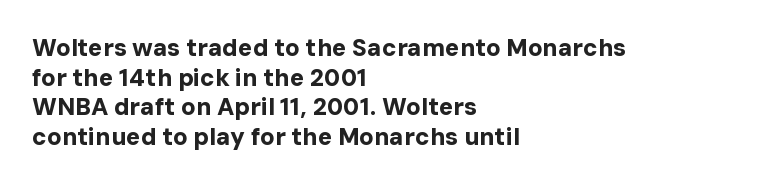
The image shows 24 px bold type, upright; set left-aligned, line spacing 1.23x, normal letter spacing, not underlined.
